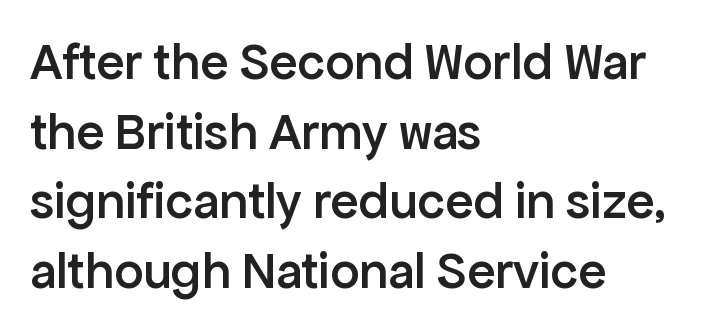
Q: Is the text bold? A: Semi-bold.
Q: Is the text italic (slanted)? A: No, it is upright.
Q: Is the typeface a serif or a sans-serif typeface? A: Sans-serif.
Q: Is the text underlined? A: No.
Q: How is the paragraph aligned? A: Left-aligned.
Q: Is the spacing between letters normal or unusually wide? A: Normal.
Q: Is the spacing between lines tight, normal or loose? A: Normal.
Q: Width (condensed, normal, or wide)? A: Normal.
Q: Stroke contrast? A: Low.
Q: x-height? A: Medium.
Q: Monospaced? A: No.
